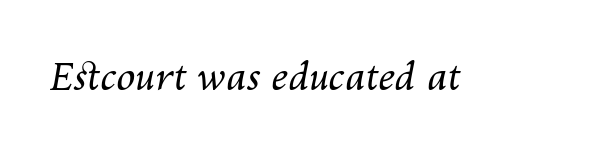
The image shows 38 px regular-weight type, italic (leaning right); set normal letter spacing, not underlined; medium stroke contrast and a medium x-height.
